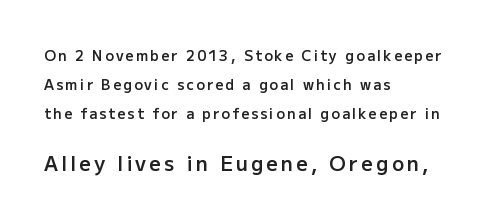
One-word summary of the alignment: left. The typesetting leans somewhat heavy: a semibold. If you measured baseline to baseline, you'd find a long distance. Is there any slant? The stems are plumb.
